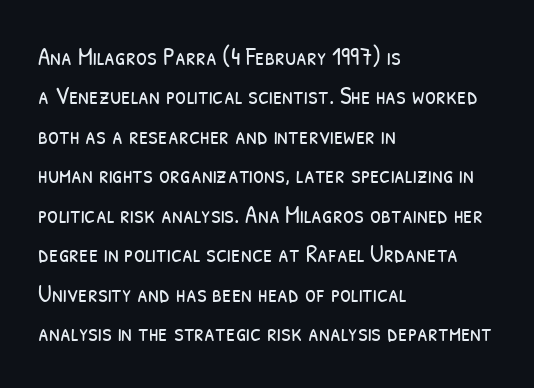
Descenders are the only things crossing below the line. Unbolded letterforms with no extra heft. The rows are spaced the way most documents space them. Where is the straight margin? On the left.
